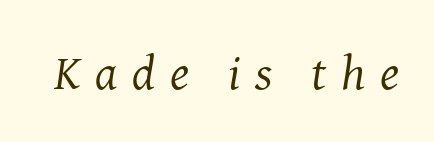
The typeface has the unassuming heft of standard copy or less. Words float on clear page, feet unadorned. Look at the tracking — it's clearly loosened, letters drifting apart. Slant detected: the letters are inclined. Note the varied advance widths — an 'i' is clearly narrower than an 'm'.
